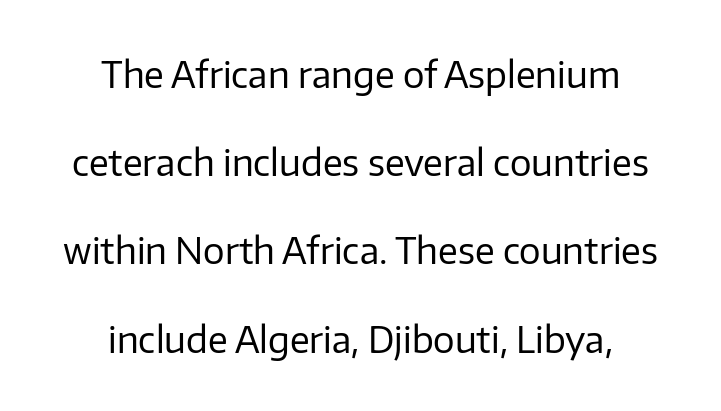
No feet cap the strokes, marking this as sans-serif type. Tall strokes in this sample are plumb rather than angled. The setting favours the middle, as headings and verse often do. Is there much room between lines? Yes — plenty of vertical air separates them.
